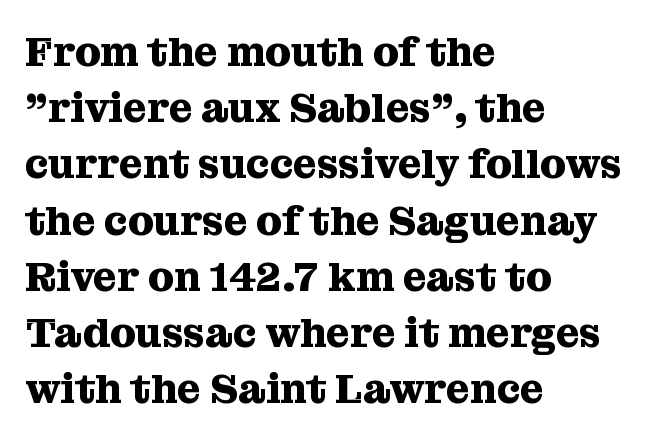
The image shows 41 px heavy serif type, upright; set left-aligned, normal line spacing (1.37x), normal letter spacing, not underlined; medium stroke contrast and a medium x-height.
